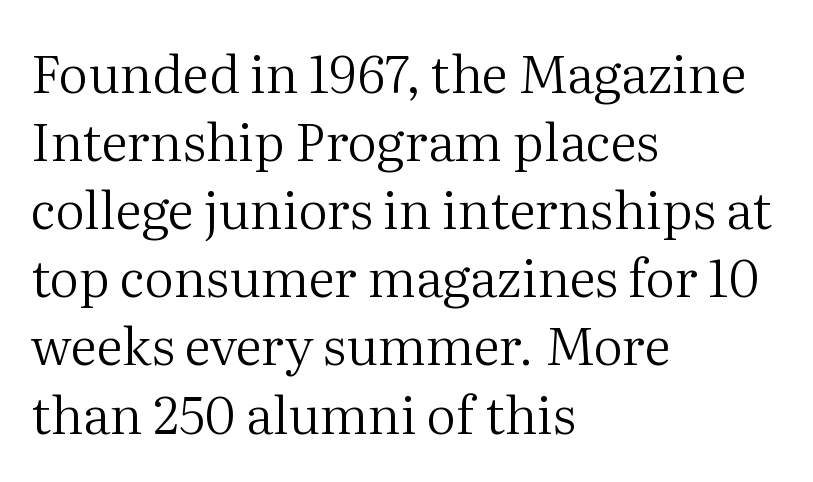
{"serif": "yes", "italic": "no", "bold": "no", "weight": "regular", "width": "normal", "stroke_contrast": "medium", "x_height": "medium", "monospaced": "no", "underline": "no", "align": "left", "line_spacing": "normal", "line_spacing_ratio": 1.31, "letter_spacing": "normal", "letter_spacing_em": 0.0, "glyph_px": 52}
